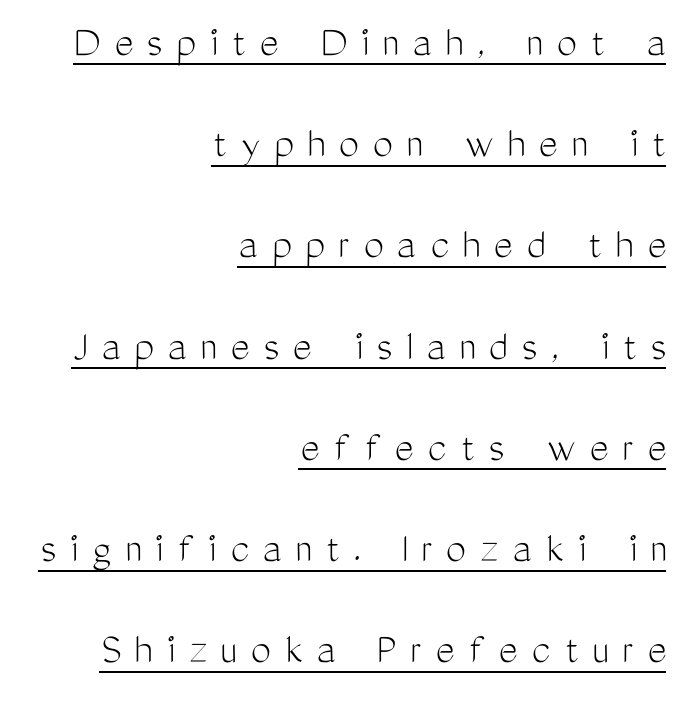
{"serif": "no", "italic": "no", "bold": "no", "weight": "light", "width": "condensed", "stroke_contrast": "medium", "x_height": "medium", "monospaced": "no", "underline": "yes", "align": "right", "line_spacing": "loose", "line_spacing_ratio": 2.25, "letter_spacing": "wide", "letter_spacing_em": 0.3, "glyph_px": 45}
